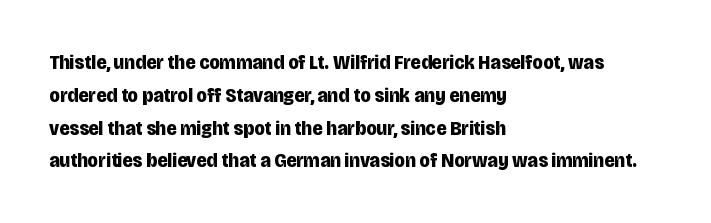
{"italic": "no", "bold": "yes", "underline": "no", "align": "left", "line_spacing": "normal", "line_spacing_ratio": 1.56, "letter_spacing": "normal", "letter_spacing_em": 0.0, "glyph_px": 21}
